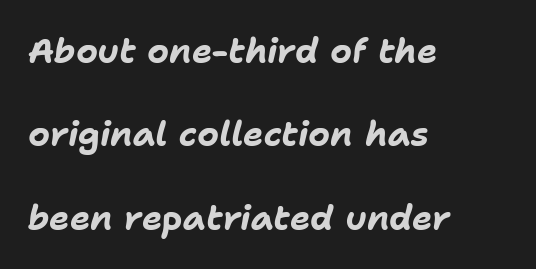
Underline: absent. The face used here has a pronounced slope to its letters. Teacher's note: observe the even left margin — that is flush-left alignment. The letters advance in unequal steps, a hallmark of proportional type. Honestly, the rows look like they've been pulled way apart.
